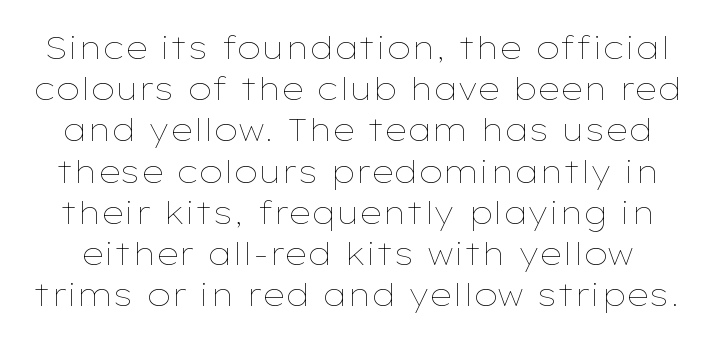
Notice how the stems are strictly vertical — no italics here. Interline gaps are of average width in this sample. The letters advance in unequal steps, a hallmark of proportional type. Descenders hang freely into open space.
